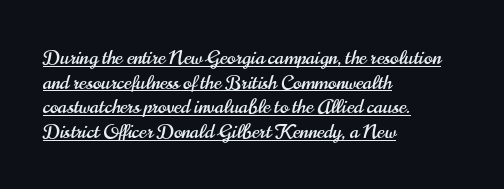
Q: Is the text italic (slanted)? A: Yes.
Q: Is the text underlined? A: Yes.
Q: How is the paragraph aligned? A: Left-aligned.
Q: Is the spacing between letters normal or unusually wide? A: Normal.
